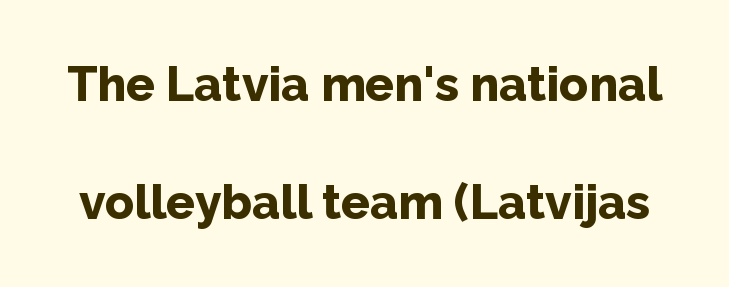
The image shows 48 px bold sans-serif type, upright; set loose line spacing (2.46x), normal letter spacing, not underlined; low stroke contrast and a medium x-height.
